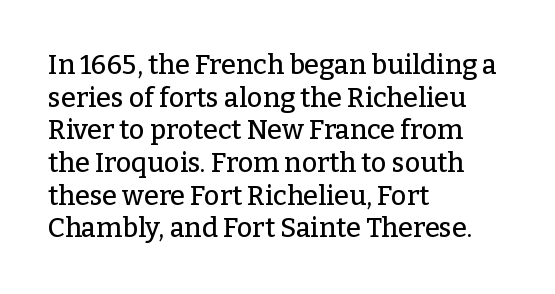
Words float on clear page, feet unadorned. Words appear dense and cohesive because spacing is normal. The lettering holds an erect, upright posture throughout. If you drew a ruler down the left edge, every line would touch it.
